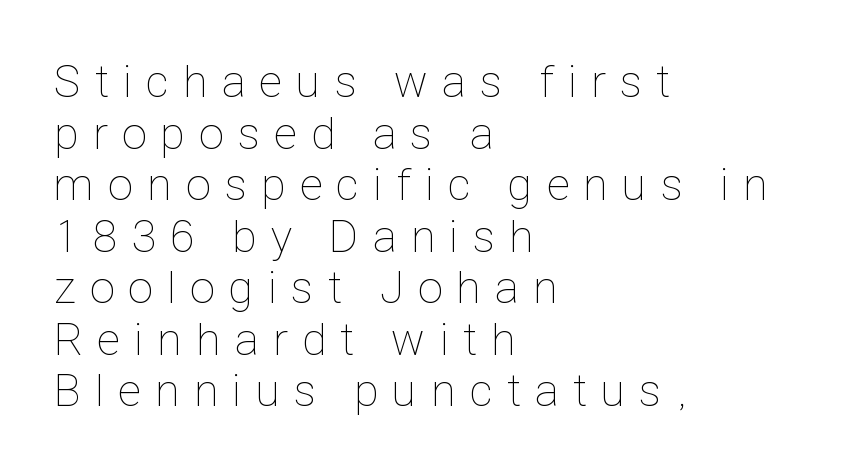
Visually the block forms a straight wall on the left and a jagged coastline on the right. Ordinary non-slanted type is in use. No heavy texture on the line: the type isn't bold. Each letter keeps its own natural width here, so spacing adapts to shape.
